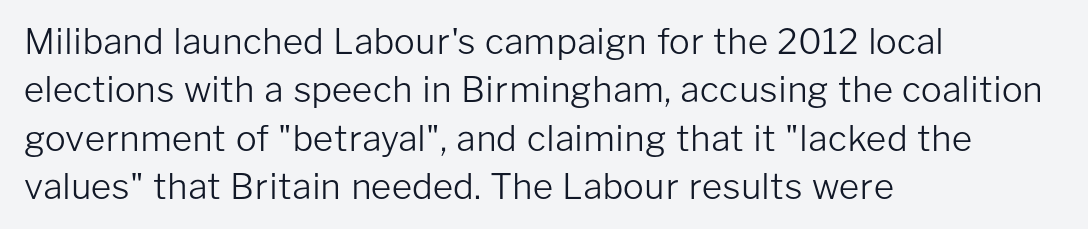
{"serif": "no", "italic": "no", "bold": "no", "weight": "light", "width": "normal", "stroke_contrast": "low", "x_height": "medium", "monospaced": "no", "underline": "no", "align": "left", "line_spacing": "normal", "line_spacing_ratio": 1.38, "letter_spacing": "normal", "letter_spacing_em": 0.0, "glyph_px": 35}
